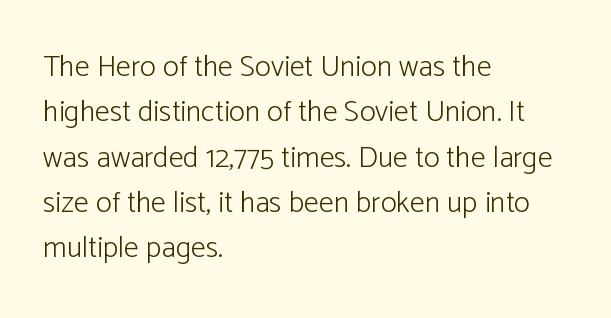
{"serif": "no", "italic": "no", "bold": "no", "weight": "light", "width": "normal", "stroke_contrast": "low", "x_height": "medium", "monospaced": "no", "underline": "no", "align": "left", "line_spacing": "normal", "line_spacing_ratio": 1.51, "letter_spacing": "normal", "letter_spacing_em": 0.0, "glyph_px": 30}
